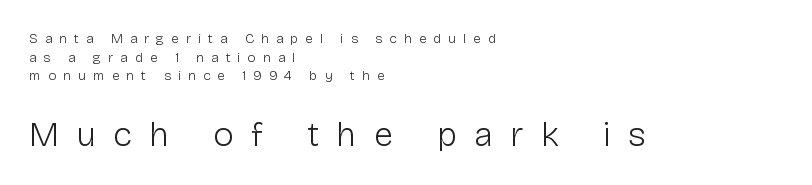
Q: Is the text bold? A: No.
Q: Is the text italic (slanted)? A: No, it is upright.
Q: Is the typeface a serif or a sans-serif typeface? A: Sans-serif.
Q: Is the text underlined? A: No.
Q: How is the paragraph aligned? A: Left-aligned.
Q: Is the spacing between letters normal or unusually wide? A: Unusually wide.
Q: Is the spacing between lines tight, normal or loose? A: Normal.
Q: Which block of text is set in a larger size, the first (top) or the second (bottom)? A: The second (bottom) one.
Q: Width (condensed, normal, or wide)? A: Normal.
Q: Stroke contrast? A: Low.
Q: x-height? A: Medium.
Q: Monospaced? A: No.
